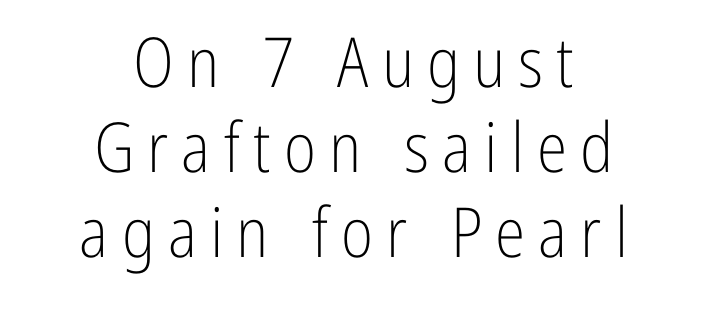
{"serif": "no", "italic": "no", "bold": "no", "weight": "light", "width": "condensed", "stroke_contrast": "low", "x_height": "medium", "monospaced": "no", "underline": "no", "align": "center", "line_spacing_ratio": 1.23, "glyph_px": 69}
